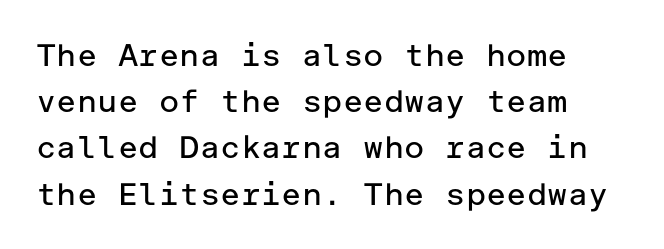
Q: Is the text bold? A: No.
Q: Is the text italic (slanted)? A: No, it is upright.
Q: Is the typeface a serif or a sans-serif typeface? A: Sans-serif.
Q: Is the text underlined? A: No.
Q: How is the paragraph aligned? A: Left-aligned.
Q: Is the spacing between letters normal or unusually wide? A: Normal.
Q: Is the spacing between lines tight, normal or loose? A: Normal.
Q: Width (condensed, normal, or wide)? A: Normal.
Q: Stroke contrast? A: Low.
Q: x-height? A: Medium.
